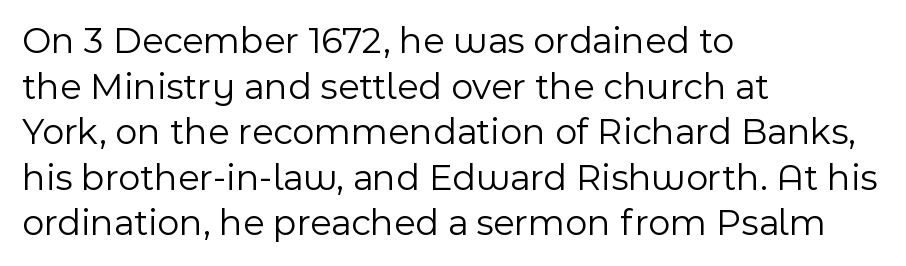
Q: Is the text bold? A: No.
Q: Is the text italic (slanted)? A: No, it is upright.
Q: Is the typeface a serif or a sans-serif typeface? A: Sans-serif.
Q: Is the text underlined? A: No.
Q: How is the paragraph aligned? A: Left-aligned.
Q: Is the spacing between letters normal or unusually wide? A: Normal.
Q: Width (condensed, normal, or wide)? A: Normal.
Q: x-height? A: Medium.
Q: Monospaced? A: No.
